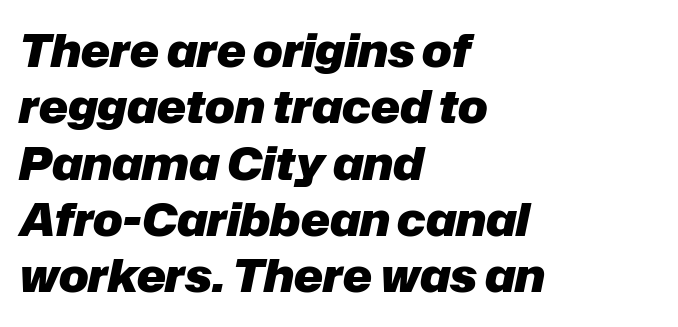
Q: Is the text bold? A: Yes.
Q: Is the text italic (slanted)? A: Yes, it leans right by about 12 degrees.
Q: Is the text underlined? A: No.
Q: How is the paragraph aligned? A: Left-aligned.
Q: Is the spacing between letters normal or unusually wide? A: Normal.
Q: Is the spacing between lines tight, normal or loose? A: Normal.
Q: Width (condensed, normal, or wide)? A: Normal.
Q: Stroke contrast? A: Low.
Q: x-height? A: Medium.
Q: Monospaced? A: No.
